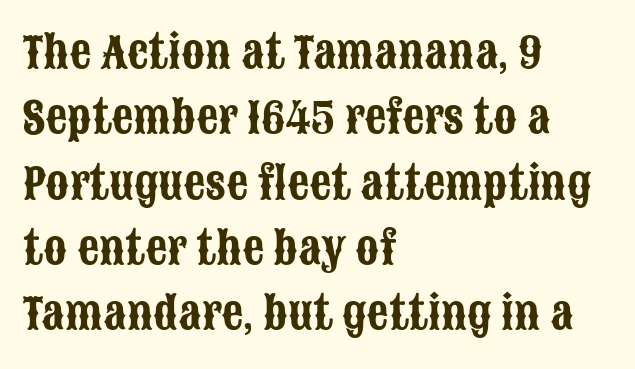
This sample has the flowing, uneven cadence of proportional lettering. Characters follow at the spacing the type designer built in. Where is the straight margin? On the left. Any mark beneath the type? The region is blank. The typeface chosen for these lines omits serifs.
